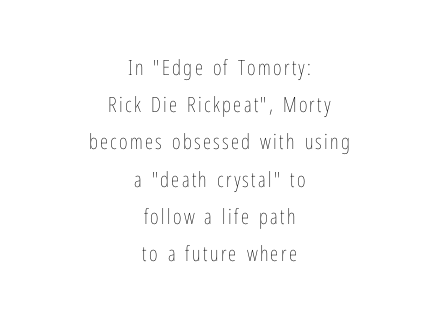
{"italic": "no", "bold": "no", "underline": "no", "align": "center", "line_spacing_ratio": 1.77, "glyph_px": 21}
